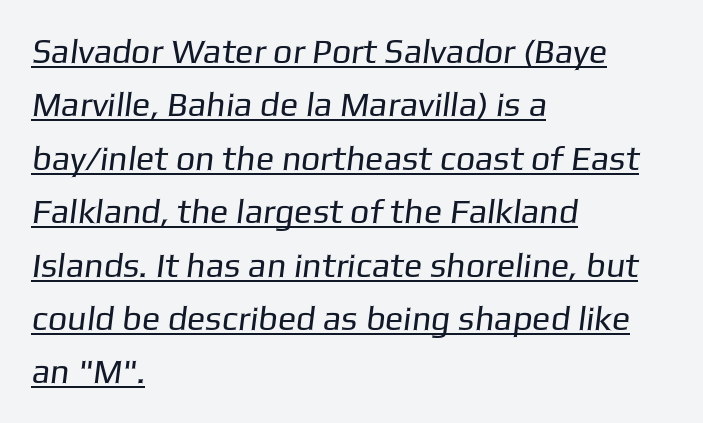
{"serif": "no", "bold": "no", "weight": "regular", "width": "normal", "stroke_contrast": "low", "x_height": "medium", "monospaced": "no", "underline": "yes", "align": "left", "line_spacing": "normal", "line_spacing_ratio": 1.57, "letter_spacing": "normal", "letter_spacing_em": 0.0, "glyph_px": 34}
